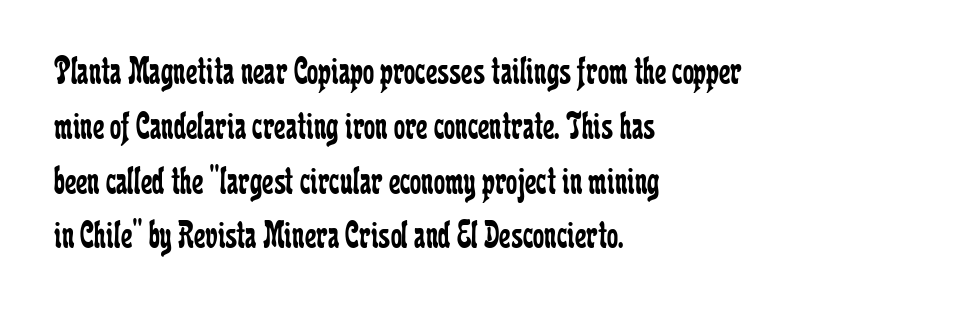
The image shows 40 px regular-weight, condensed serif type, upright; set left-aligned, normal line spacing (1.37x), normal letter spacing, not underlined; low stroke contrast and a medium x-height.
